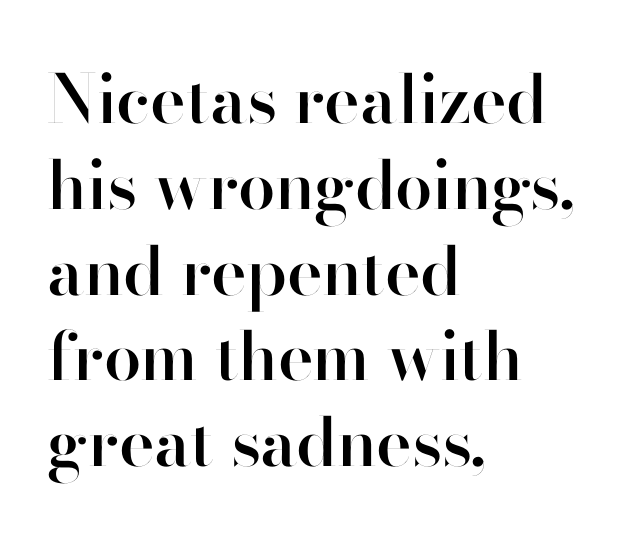
Q: Is the text bold? A: Semi-bold.
Q: Is the text italic (slanted)? A: No, it is upright.
Q: Is the typeface a serif or a sans-serif typeface? A: Sans-serif.
Q: Is the text underlined? A: No.
Q: How is the paragraph aligned? A: Left-aligned.
Q: Is the spacing between letters normal or unusually wide? A: Normal.
Q: Is the spacing between lines tight, normal or loose? A: Normal.
Q: Width (condensed, normal, or wide)? A: Normal.
Q: Stroke contrast? A: High.
Q: x-height? A: Small.
Q: Monospaced? A: No.
